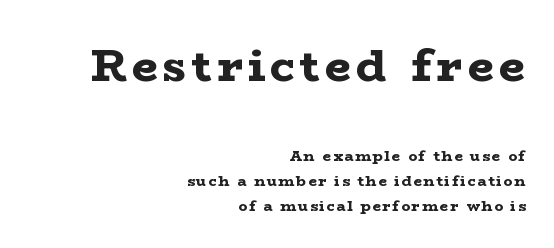
Q: Is the text bold? A: Yes.
Q: Is the text italic (slanted)? A: No, it is upright.
Q: Is the typeface a serif or a sans-serif typeface? A: Serif.
Q: Is the text underlined? A: No.
Q: How is the paragraph aligned? A: Right-aligned.
Q: Is the spacing between lines tight, normal or loose? A: Normal.
Q: Which block of text is set in a larger size, the first (top) or the second (bottom)? A: The first (top) one.
Q: Width (condensed, normal, or wide)? A: Wide.
Q: Stroke contrast? A: Low.
Q: x-height? A: Medium.
Q: Monospaced? A: No.
